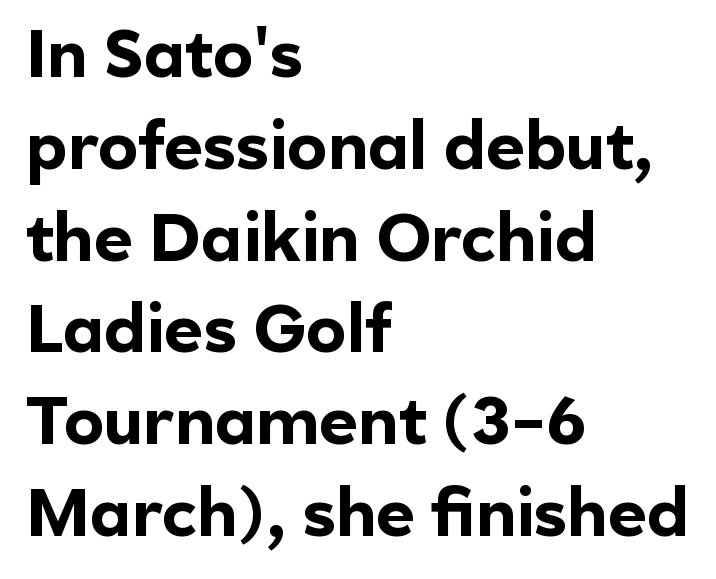
Q: Is the text bold? A: Yes.
Q: Is the text italic (slanted)? A: No, it is upright.
Q: Is the typeface a serif or a sans-serif typeface? A: Sans-serif.
Q: Is the text underlined? A: No.
Q: How is the paragraph aligned? A: Left-aligned.
Q: Is the spacing between letters normal or unusually wide? A: Normal.
Q: Is the spacing between lines tight, normal or loose? A: Normal.
Q: Width (condensed, normal, or wide)? A: Normal.
Q: x-height? A: Medium.
Q: Monospaced? A: No.
